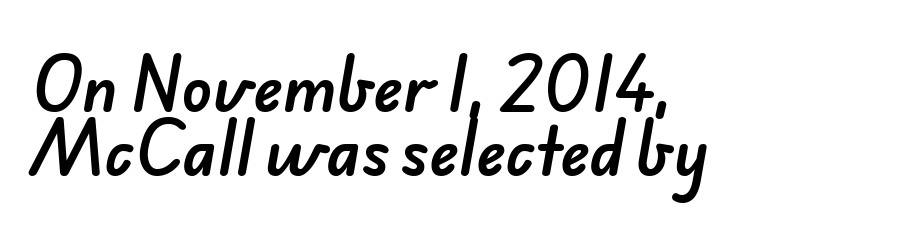
The image shows 63 px sans-serif type; set left-aligned, tight line spacing (1.01x), normal letter spacing, not underlined; low stroke contrast and a small x-height.
